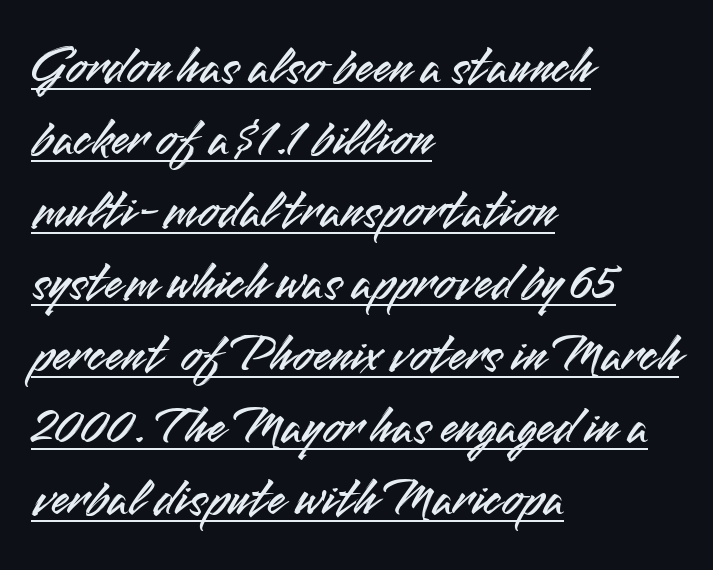
This rendering features underlined lettering. Between one letter and the next there's only the usual sliver of space. Caption: multi-line text, flush left, ragged right. The font family rendered here belongs to the sans-serif group.
